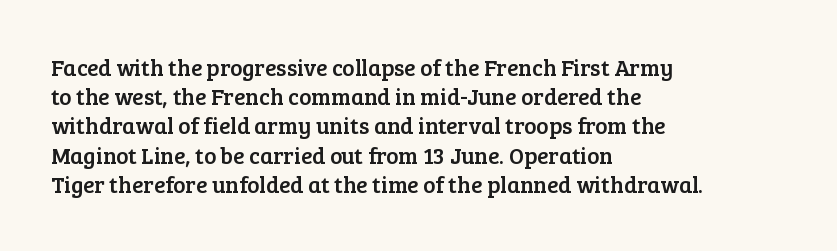
Interline gaps are of average width in this sample. Short note: letters normally spaced. Posture: vertical. The strip under each line holds only bare page. Which margin do the lines hug? The left one — the right edge is uneven.
